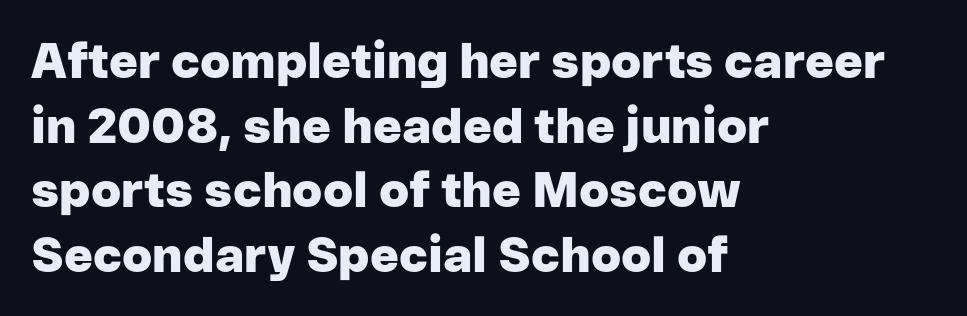
{"serif": "no", "italic": "no", "bold": "yes", "weight": "heavy", "width": "normal", "stroke_contrast": "low", "x_height": "medium", "monospaced": "no", "underline": "no", "align": "left", "line_spacing": "normal", "line_spacing_ratio": 1.32, "letter_spacing": "normal", "letter_spacing_em": 0.0, "glyph_px": 49}
